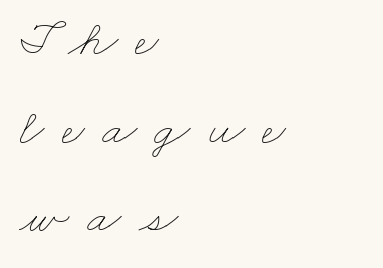
Alignment: flush left. Here the designer chose a conventional face with non-uniform glyph widths. The line texture is sparse and dotted thanks to wide tracking. The cut favours lightness, reaching ordinary text weight at its darkest. Quick note: underline off.
